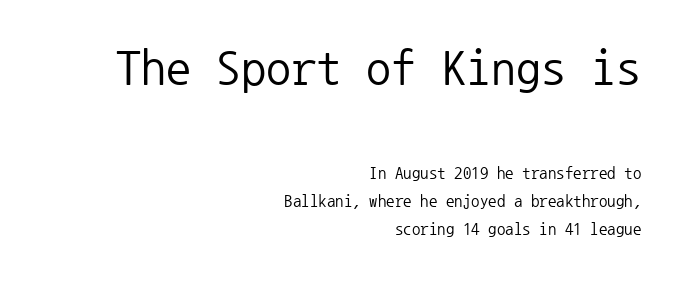
The image shows 50 px regular-weight sans-serif type, upright, monospaced; set right-aligned, normal line spacing (1.63x), normal letter spacing, not underlined; the first (top) block is 2.94x larger; low stroke contrast and a medium x-height.
